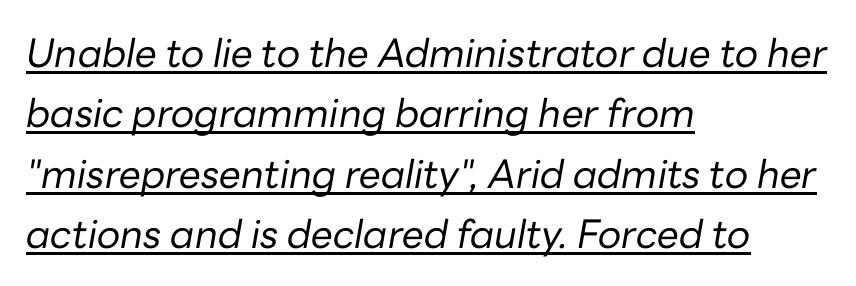
{"italic": "yes", "lean": "right", "slant_degrees": 10, "bold": "no", "weight": "regular", "width": "normal", "stroke_contrast": "low", "x_height": "medium", "monospaced": "no", "underline": "yes", "align": "left", "line_spacing": "normal", "line_spacing_ratio": 1.55, "letter_spacing": "normal", "letter_spacing_em": 0.0, "glyph_px": 39}
